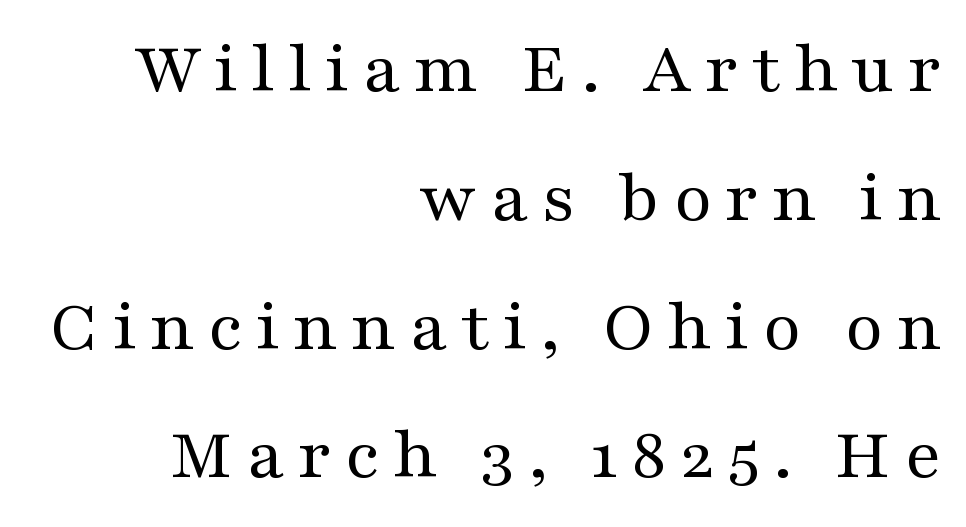
Q: Is the text bold? A: No.
Q: Is the text italic (slanted)? A: No, it is upright.
Q: Is the typeface a serif or a sans-serif typeface? A: Serif.
Q: Is the text underlined? A: No.
Q: How is the paragraph aligned? A: Right-aligned.
Q: Width (condensed, normal, or wide)? A: Wide.
Q: Stroke contrast? A: Medium.
Q: x-height? A: Medium.
Q: Monospaced? A: No.
